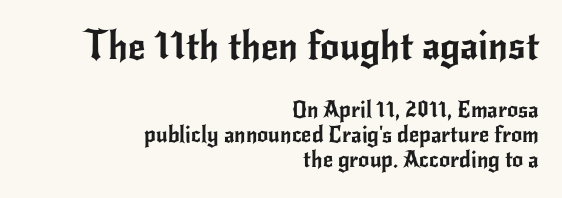
The image shows 38 px sans-serif type, upright; set right-aligned, tight line spacing (1.13x), normal letter spacing, not underlined; the first (top) block is 1.73x larger; low stroke contrast and a small x-height.
